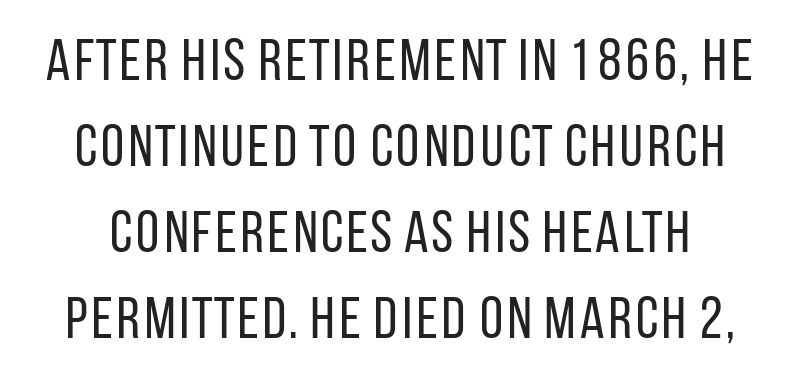
The baseline area is clear. Ink coverage per letter is moderate at most. Looks like regular typesetting: each glyph gets only the width it needs. No extra tracking has been applied to these lines. The space between consecutive lines is moderate. The axis of the letterforms is exactly vertical.
